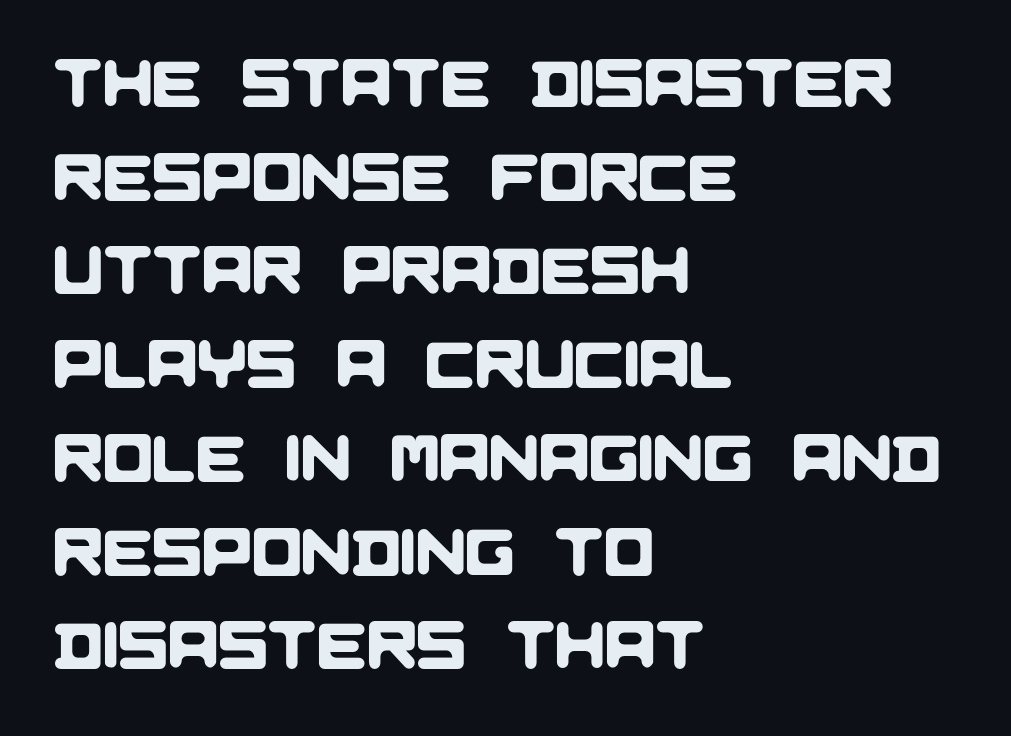
Is the block centered? No — it sits flush against the left margin. Rule under the text: the space is simply empty. Vertical spacing — default. Characters follow at the spacing the type designer built in.
